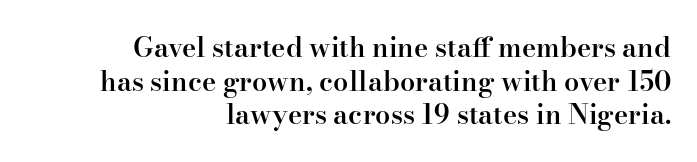
The image shows 27 px text type, upright; set right-aligned, normal line spacing (1.25x), normal letter spacing, not underlined.
